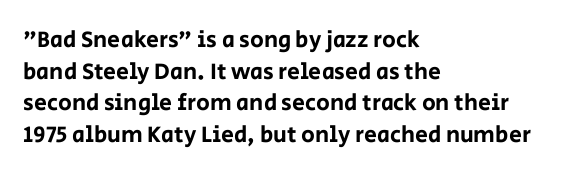
Q: Is the text italic (slanted)? A: No, it is upright.
Q: Is the text underlined? A: No.
Q: How is the paragraph aligned? A: Left-aligned.
Q: Is the spacing between letters normal or unusually wide? A: Normal.
Q: Is the spacing between lines tight, normal or loose? A: Normal.
